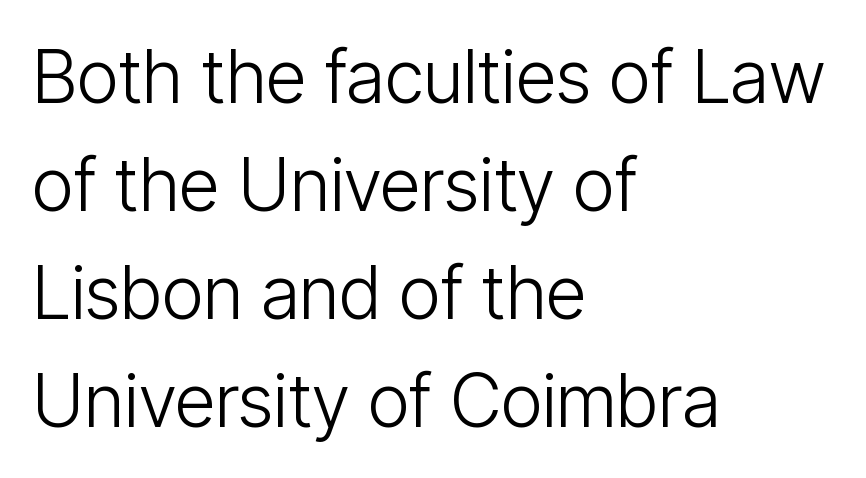
{"serif": "no", "italic": "no", "bold": "no", "weight": "light", "width": "condensed", "stroke_contrast": "low", "x_height": "medium", "monospaced": "no", "underline": "no", "align": "left", "line_spacing": "normal", "line_spacing_ratio": 1.48, "letter_spacing": "normal", "letter_spacing_em": 0.0, "glyph_px": 73}
